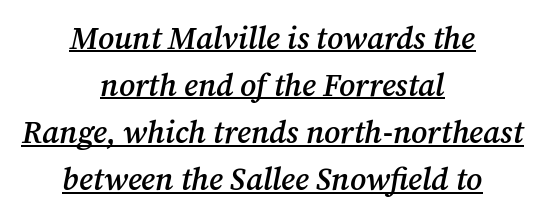
Both edges are ragged and mirror each other, which tells us the setting is centered. What decoration does the sample have? An underline. Spacing between characters is what you'd get straight out of the box. These lines are rendered in a variable-pitch font. If you drew a line through each stem, it would be angled.
